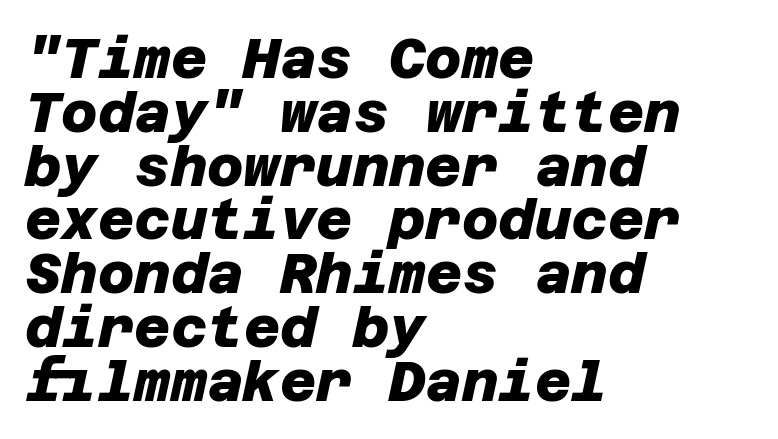
As a designer I'd log this as weight 700, bold. The compositor pushed each line to the left boundary. Is the letter spacing exaggerated? No — it looks like the ordinary default. Students, observe: this is what under-led, compact text looks like. Unlike a traditional serif, this face leaves its strokes unadorned. A bare baseline throughout the passage.
